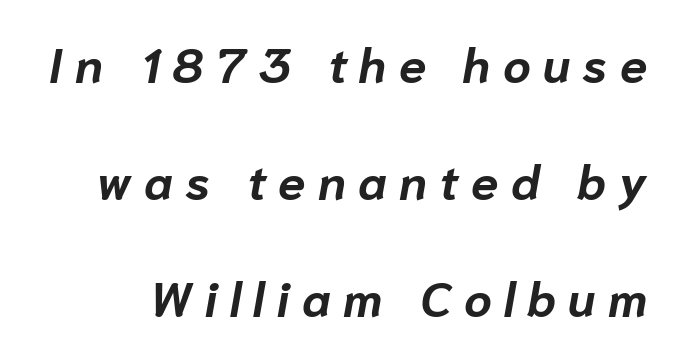
Q: Is the text bold? A: Yes.
Q: Is the text italic (slanted)? A: Yes, it leans right by about 10 degrees.
Q: Is the text underlined? A: No.
Q: Is the spacing between letters normal or unusually wide? A: Unusually wide.
Q: Is the spacing between lines tight, normal or loose? A: Loose.
Q: Width (condensed, normal, or wide)? A: Normal.
Q: Stroke contrast? A: Low.
Q: x-height? A: Medium.
Q: Monospaced? A: No.
